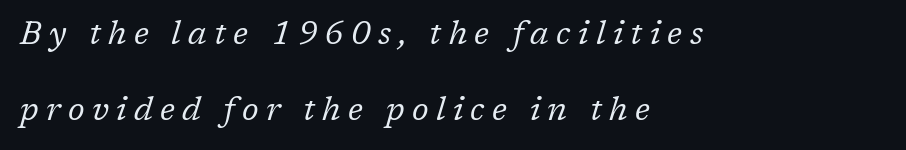
Between one letter and the next there's a generous, obvious gap. The paragraph has a hard left edge and a soft right edge. Would a proofreader flag this as italicized? Yes. Anything drawn beneath the words? Only blank space. Each stroke keeps to a modest, everyday thickness or less.
